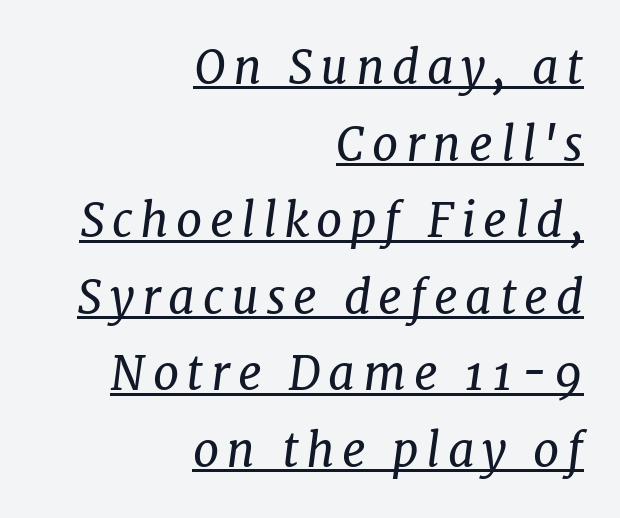
The image shows 47 px regular-weight serif type, italic (leaning right); set right-aligned, normal line spacing (1.63x), underlined; low stroke contrast and a medium x-height.
